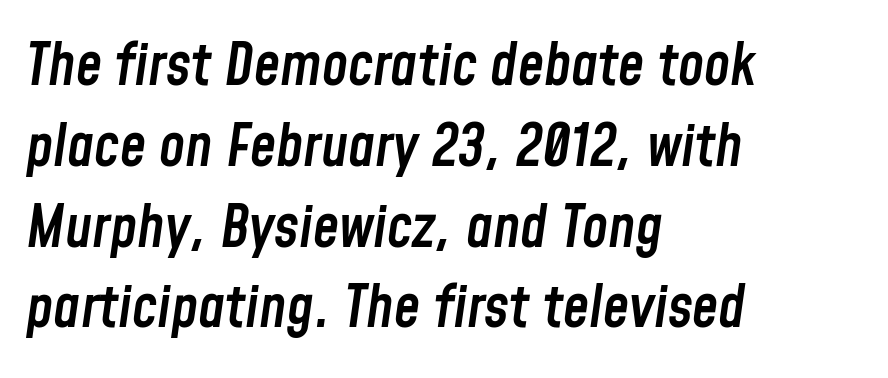
The image shows 59 px semibold, condensed type, italic (leaning right); set left-aligned, normal line spacing (1.37x), normal letter spacing, not underlined; low stroke contrast and a medium x-height.
